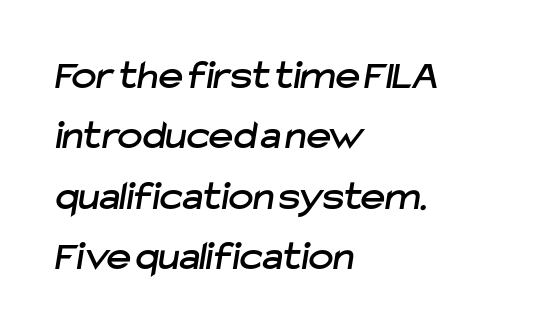
{"serif": "no", "width": "normal", "stroke_contrast": "low", "x_height": "medium", "monospaced": "no", "underline": "no", "align": "left", "line_spacing": "normal", "line_spacing_ratio": 1.44, "letter_spacing": "normal", "letter_spacing_em": 0.0, "glyph_px": 42}
